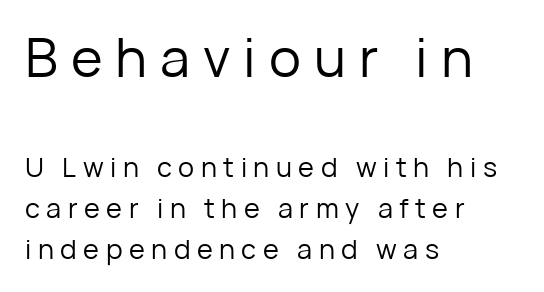
Q: Is the text bold? A: No.
Q: Is the text italic (slanted)? A: No, it is upright.
Q: Is the typeface a serif or a sans-serif typeface? A: Sans-serif.
Q: Is the text underlined? A: No.
Q: How is the paragraph aligned? A: Left-aligned.
Q: Is the spacing between letters normal or unusually wide? A: Unusually wide.
Q: Is the spacing between lines tight, normal or loose? A: Normal.
Q: Which block of text is set in a larger size, the first (top) or the second (bottom)? A: The first (top) one.
Q: Width (condensed, normal, or wide)? A: Normal.
Q: Stroke contrast? A: Low.
Q: x-height? A: Medium.
Q: Monospaced? A: No.
